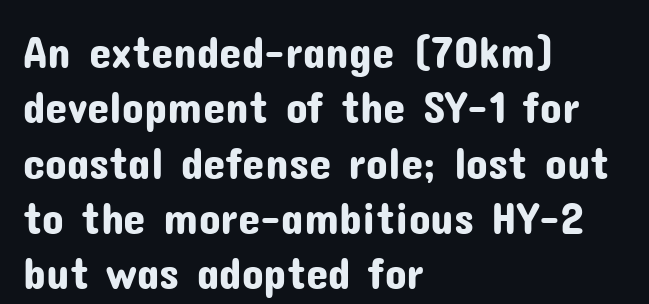
{"serif": "no", "italic": "no", "width": "normal", "stroke_contrast": "low", "x_height": "medium", "monospaced": "no", "underline": "no", "align": "left", "line_spacing_ratio": 1.23, "letter_spacing": "normal", "letter_spacing_em": 0.0, "glyph_px": 45}
